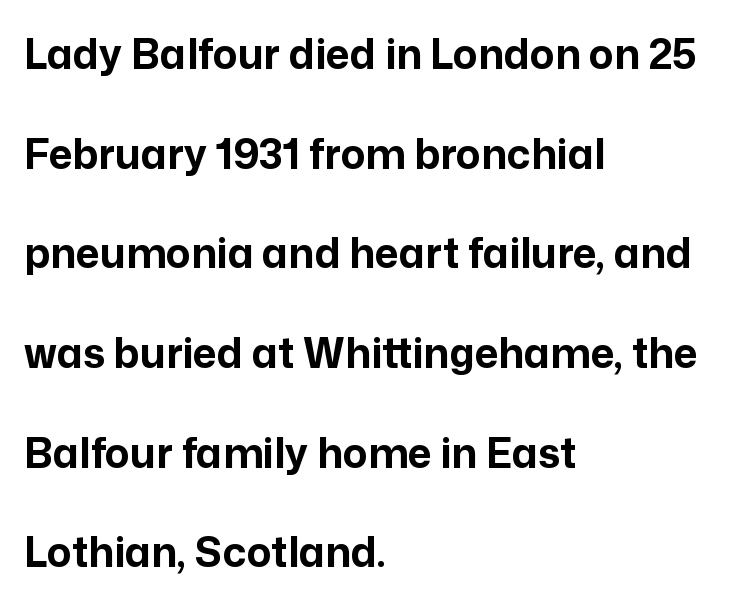
Q: Is the text bold? A: Yes.
Q: Is the text italic (slanted)? A: No, it is upright.
Q: Is the typeface a serif or a sans-serif typeface? A: Sans-serif.
Q: Is the text underlined? A: No.
Q: How is the paragraph aligned? A: Left-aligned.
Q: Is the spacing between letters normal or unusually wide? A: Normal.
Q: Is the spacing between lines tight, normal or loose? A: Loose.
Q: Width (condensed, normal, or wide)? A: Normal.
Q: Stroke contrast? A: Low.
Q: x-height? A: Medium.
Q: Monospaced? A: No.
